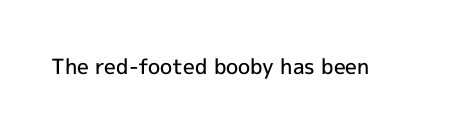
{"italic": "no", "bold": "semi", "underline": "no", "letter_spacing": "normal", "letter_spacing_em": 0.0, "glyph_px": 21}
